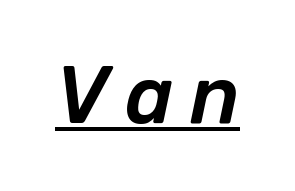
The image shows 80 px text type, italic (leaning right); set unusually wide letter spacing (+0.2 em), underlined; low stroke contrast and a medium x-height.
